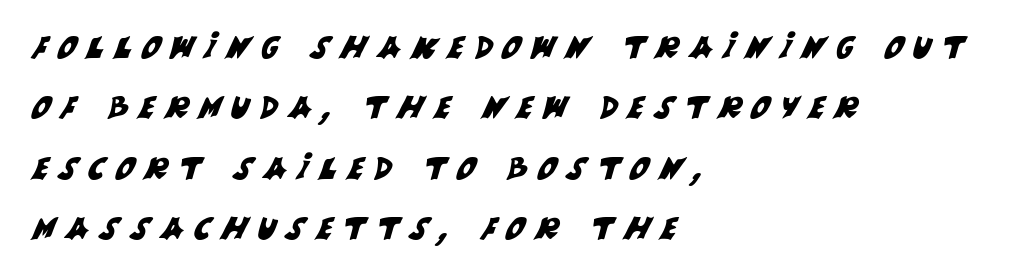
The image shows 30 px sans-serif type; set left-aligned, loose line spacing (2.01x), unusually wide letter spacing (+0.36 em), not underlined; medium stroke contrast and a large x-height.
